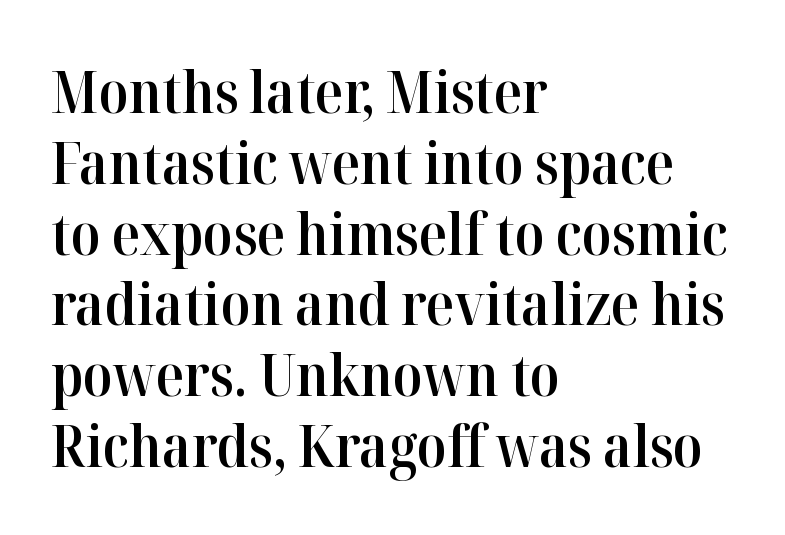
Q: Is the text bold? A: Semi-bold.
Q: Is the text italic (slanted)? A: No, it is upright.
Q: Is the typeface a serif or a sans-serif typeface? A: Serif.
Q: Is the text underlined? A: No.
Q: How is the paragraph aligned? A: Left-aligned.
Q: Is the spacing between letters normal or unusually wide? A: Normal.
Q: Width (condensed, normal, or wide)? A: Normal.
Q: Stroke contrast? A: High.
Q: x-height? A: Medium.
Q: Monospaced? A: No.
